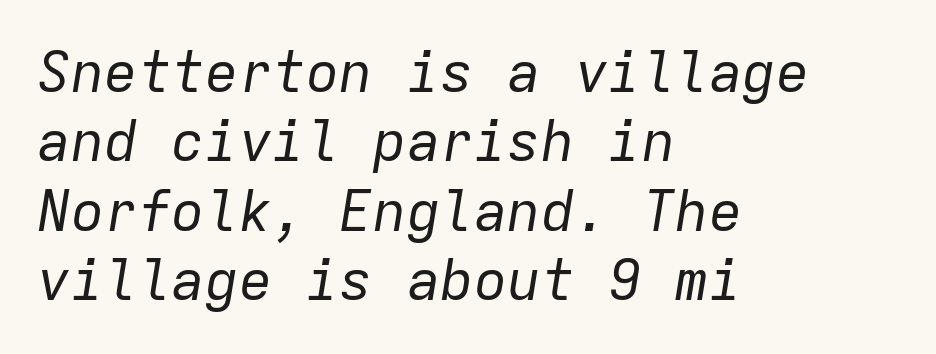
The image shows 56 px regular-weight type, italic (leaning right), monospaced; set left-aligned, line spacing 1.24x, normal letter spacing, not underlined; low stroke contrast and a medium x-height.
